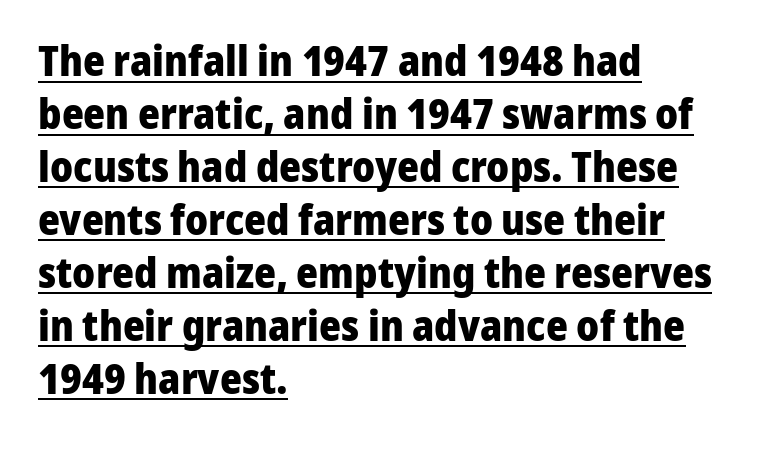
{"serif": "no", "italic": "no", "bold": "yes", "weight": "heavy", "width": "normal", "stroke_contrast": "low", "x_height": "medium", "monospaced": "no", "underline": "yes", "align": "left", "line_spacing": "normal", "line_spacing_ratio": 1.26, "letter_spacing": "normal", "letter_spacing_em": 0.0, "glyph_px": 42}
